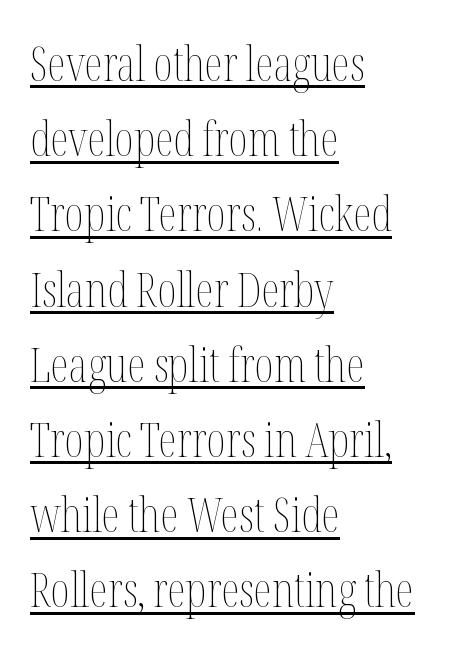
Q: Is the text bold? A: No.
Q: Is the text italic (slanted)? A: No, it is upright.
Q: Is the text underlined? A: Yes.
Q: How is the paragraph aligned? A: Left-aligned.
Q: Is the spacing between letters normal or unusually wide? A: Normal.
Q: Is the spacing between lines tight, normal or loose? A: Normal.
Q: Width (condensed, normal, or wide)? A: Condensed.
Q: Stroke contrast? A: Medium.
Q: x-height? A: Medium.
Q: Monospaced? A: No.
